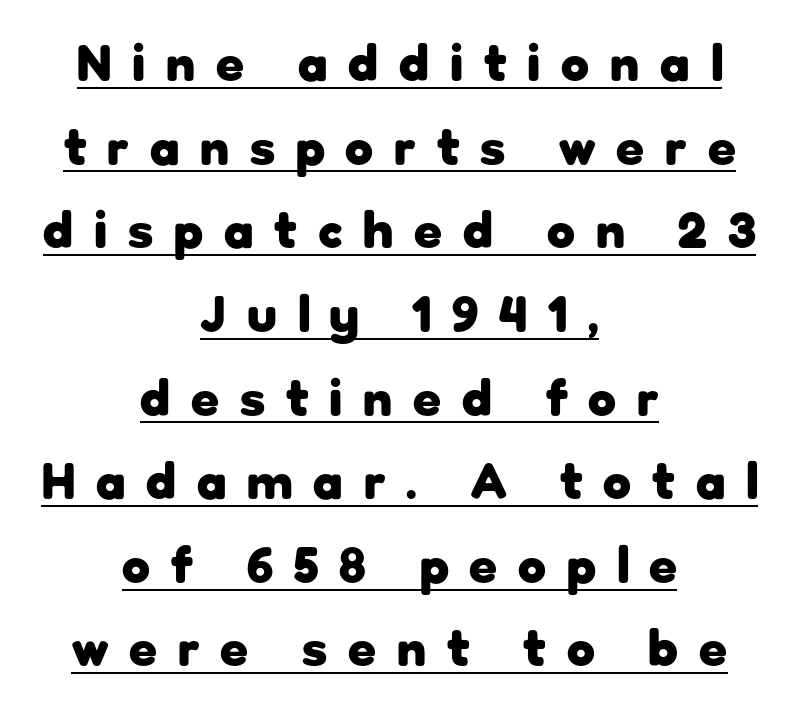
The image shows 51 px heavy sans-serif type, upright; set centered, normal line spacing (1.64x), unusually wide letter spacing (+0.41 em), underlined; low stroke contrast and a medium x-height.
